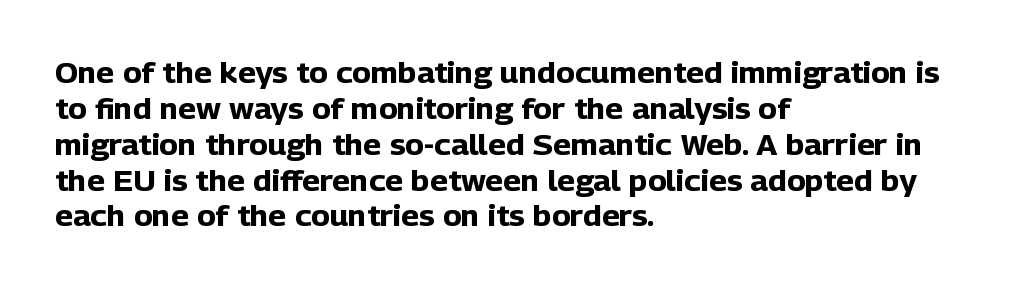
{"serif": "no", "italic": "no", "bold": "yes", "weight": "heavy", "width": "normal", "stroke_contrast": "low", "x_height": "medium", "monospaced": "no", "underline": "no", "align": "left", "line_spacing": "normal", "line_spacing_ratio": 1.28, "letter_spacing": "normal", "letter_spacing_em": 0.0, "glyph_px": 28}
